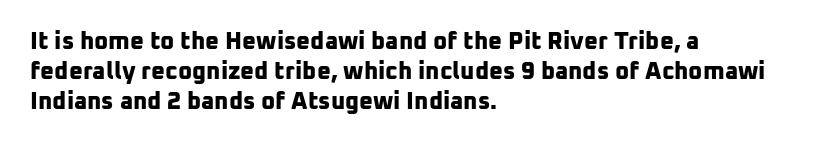
{"bold": "yes", "underline": "no", "align": "left", "line_spacing_ratio": 1.24, "letter_spacing": "normal", "letter_spacing_em": 0.0, "glyph_px": 24}
